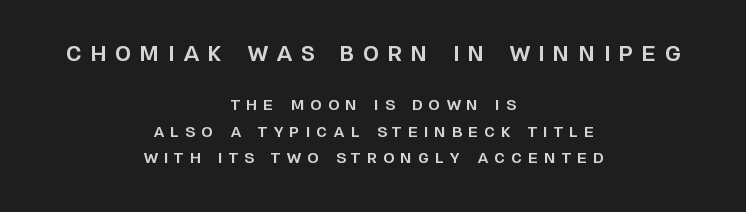
The letters stand straight up with perfectly vertical stems. Heavy, bold letterforms. Words float on clear page, feet unadorned. Look at the tracking — it's clearly loosened, letters drifting apart. Is there much room between lines? Yes — plenty of vertical air separates them.
